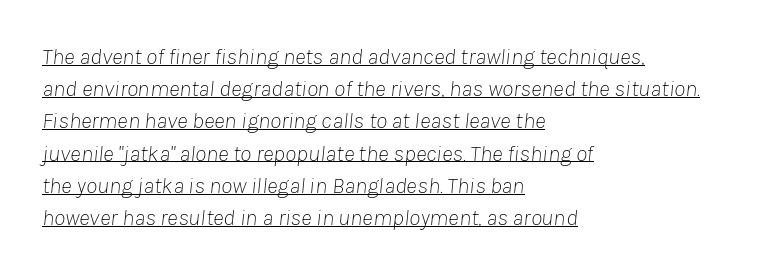
The image shows 23 px text type, italic (leaning right); set left-aligned, normal line spacing (1.4x), normal letter spacing, underlined.
